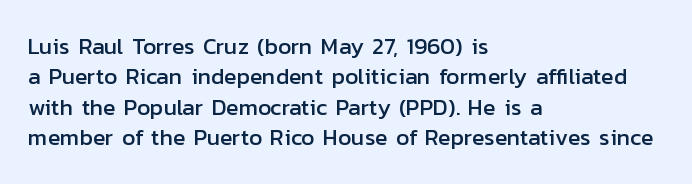
Q: Is the text italic (slanted)? A: No, it is upright.
Q: Is the text underlined? A: No.
Q: How is the paragraph aligned? A: Left-aligned.
Q: Is the spacing between letters normal or unusually wide? A: Normal.
Q: Is the spacing between lines tight, normal or loose? A: Normal.
